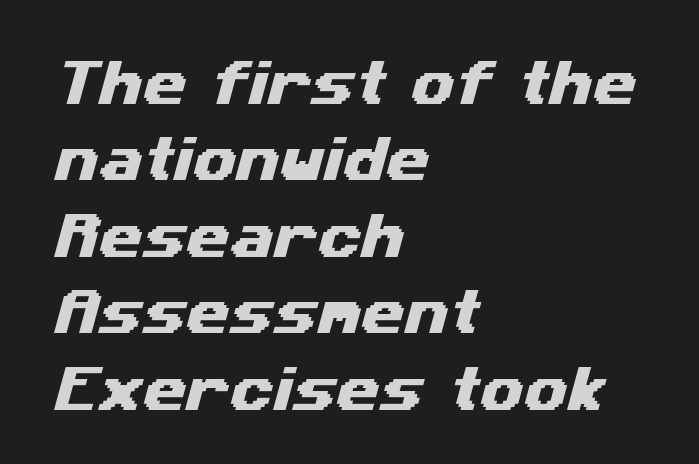
{"serif": "no", "width": "wide", "stroke_contrast": "medium", "x_height": "medium", "monospaced": "no", "underline": "no", "align": "left", "line_spacing": "normal", "line_spacing_ratio": 1.53, "letter_spacing": "normal", "letter_spacing_em": 0.0, "glyph_px": 50}
